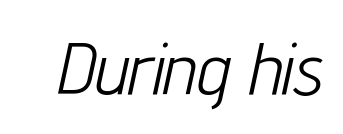
The text carries the slant typical of an italic or oblique font. Here the designer chose a conventional face with non-uniform glyph widths. These lines keep a tight, regular rhythm from letter to letter. Glance below the letters and you will spot only blank space. Stem width sits at or under what a default text font uses.
